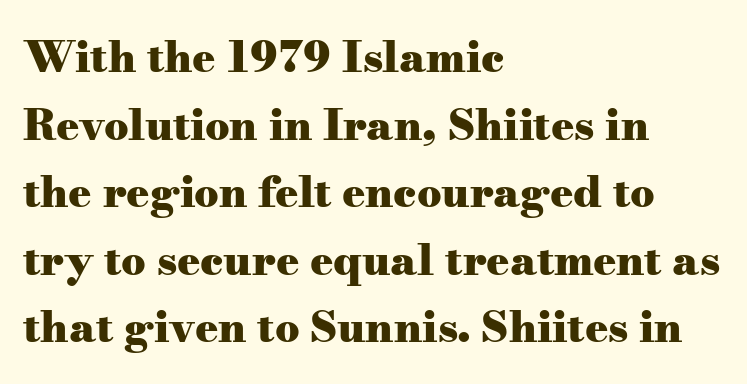
Q: Is the text bold? A: Yes.
Q: Is the text italic (slanted)? A: No, it is upright.
Q: Is the typeface a serif or a sans-serif typeface? A: Serif.
Q: Is the text underlined? A: No.
Q: How is the paragraph aligned? A: Left-aligned.
Q: Is the spacing between letters normal or unusually wide? A: Normal.
Q: Is the spacing between lines tight, normal or loose? A: Normal.
Q: Width (condensed, normal, or wide)? A: Wide.
Q: Stroke contrast? A: Medium.
Q: x-height? A: Small.
Q: Monospaced? A: No.
